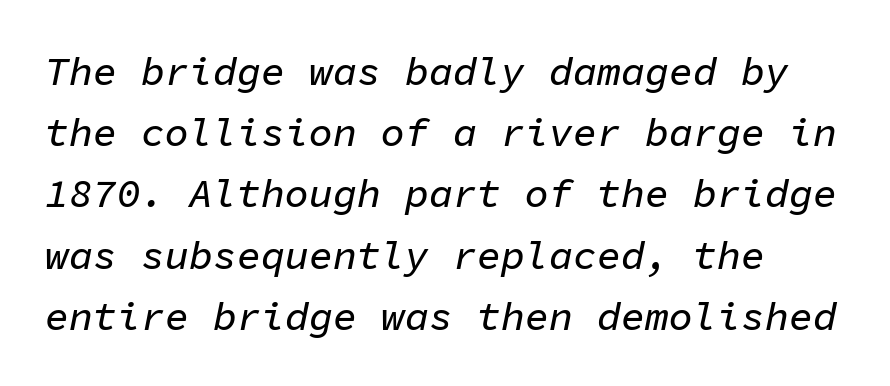
{"italic": "yes", "lean": "right", "slant_degrees": 11, "width": "normal", "stroke_contrast": "low", "x_height": "medium", "monospaced": "yes", "underline": "no", "line_spacing": "normal", "line_spacing_ratio": 1.53, "letter_spacing": "normal", "letter_spacing_em": 0.0, "glyph_px": 40}
